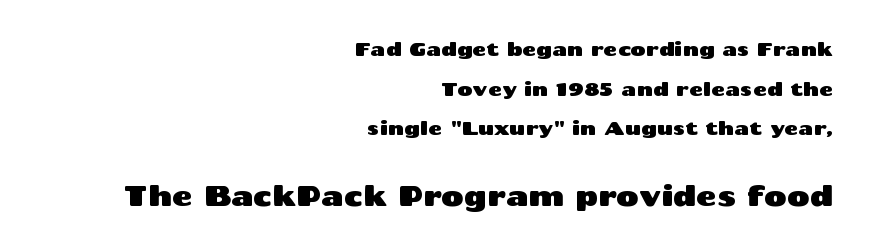
{"serif": "no", "italic": "no", "width": "wide", "stroke_contrast": "medium", "x_height": "medium", "monospaced": "no", "underline": "no", "align": "right", "line_spacing": "loose", "line_spacing_ratio": 2.08, "letter_spacing": "normal", "letter_spacing_em": 0.0, "larger_block": "second", "size_ratio": 1.47, "glyph_px": 28}
